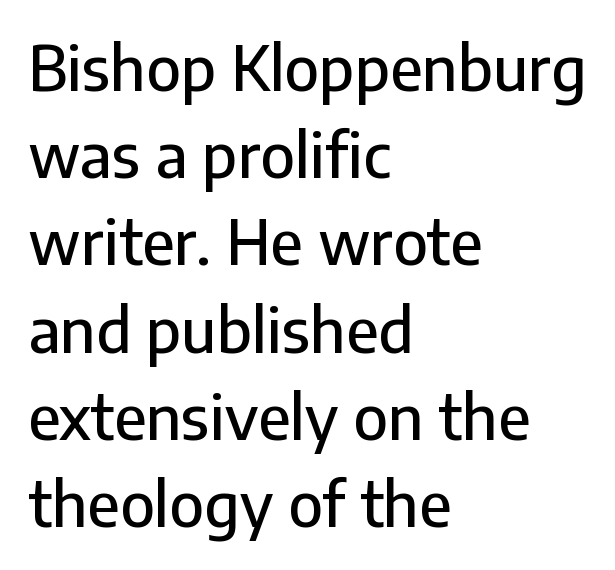
The image shows 61 px sans-serif type, upright; set left-aligned, normal line spacing (1.43x), normal letter spacing, not underlined; low stroke contrast and a medium x-height.
